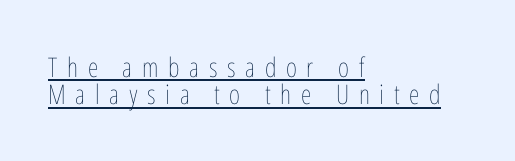
In designer terms, the underline attribute is active on this setting. In terms of letterspacing, this is a distinctly airy, spread setting. Stroke mass is kept to a normal reading level or below. Horizontal alignment here is leftward, the default for most running prose. What's the leading like? Squeezed, with rows nearly overlapping. These lines were composed using upright roman letters.
